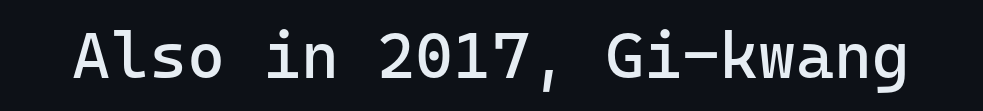
The image shows 65 px regular-weight sans-serif type, upright, monospaced; set normal letter spacing, not underlined; low stroke contrast and a medium x-height.
